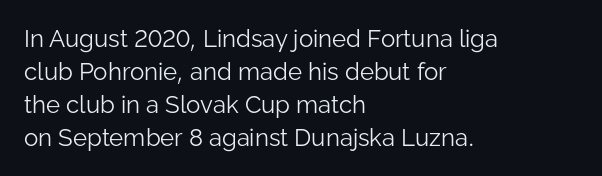
The image shows 24 px text type, upright; set left-aligned, normal line spacing (1.37x), normal letter spacing, not underlined.
